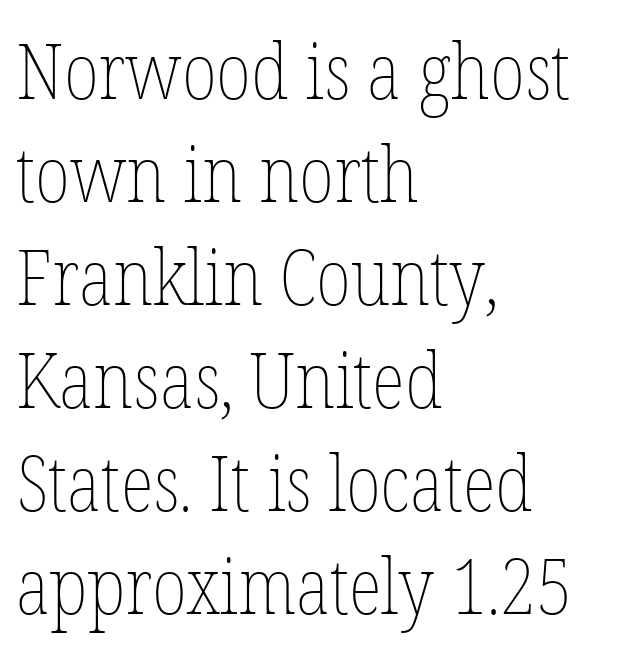
The passage shown is typed in a proportional face where columns would drift. Typeset ragged right — the left edge is the straight one. Descenders hang freely into open space. The strokes carry an ordinary text weight at most.
